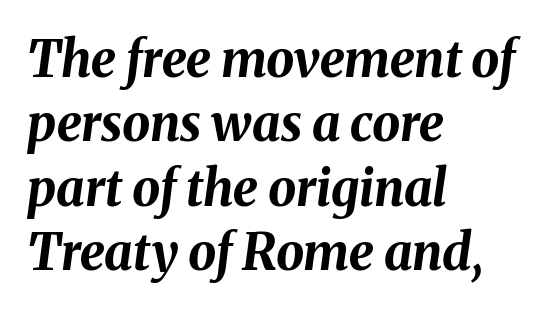
{"italic": "yes", "lean": "right", "slant_degrees": 8, "bold": "yes", "weight": "bold", "width": "normal", "stroke_contrast": "medium", "x_height": "medium", "monospaced": "no", "underline": "no", "align": "left", "line_spacing": "normal", "line_spacing_ratio": 1.29, "letter_spacing": "normal", "letter_spacing_em": 0.0, "glyph_px": 50}
